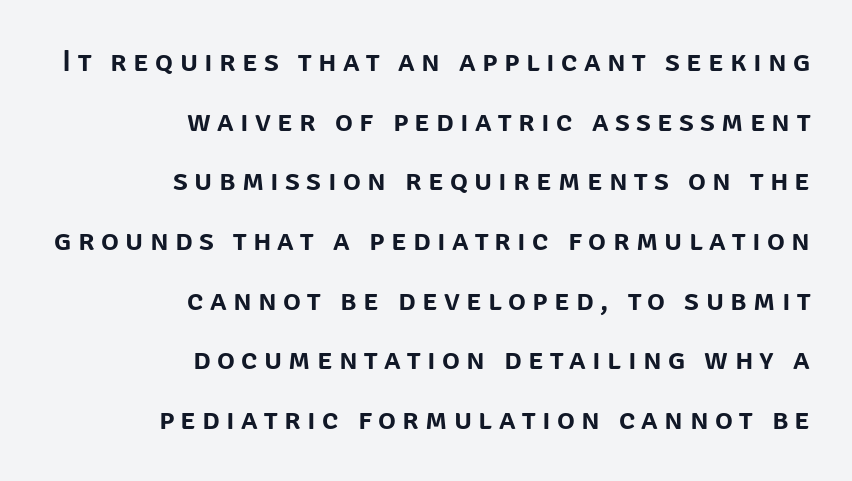
Every stem runs plumb, perpendicular to the baseline. Compared with a flush-left layout, this one pins lines to the opposite, right side. Quick note: interline space is abundant. Font category for this specimen: sans-serif.
